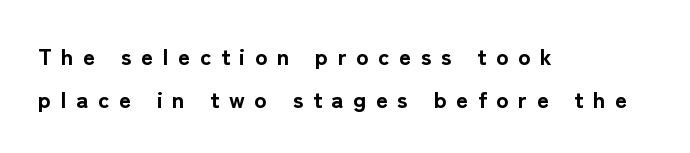
The image shows 23 px bold type, upright; set left-aligned, line spacing 1.85x, unusually wide letter spacing (+0.42 em), not underlined.
